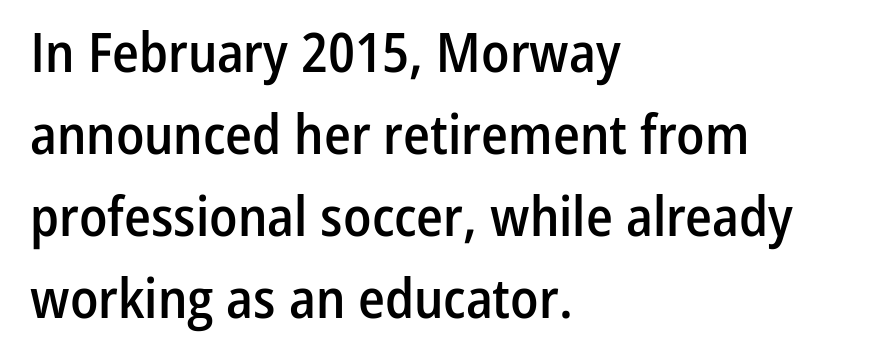
Q: Is the text bold? A: Semi-bold.
Q: Is the text italic (slanted)? A: No, it is upright.
Q: Is the typeface a serif or a sans-serif typeface? A: Sans-serif.
Q: Is the text underlined? A: No.
Q: How is the paragraph aligned? A: Left-aligned.
Q: Is the spacing between letters normal or unusually wide? A: Normal.
Q: Is the spacing between lines tight, normal or loose? A: Normal.
Q: Width (condensed, normal, or wide)? A: Condensed.
Q: Stroke contrast? A: Low.
Q: x-height? A: Medium.
Q: Monospaced? A: No.
